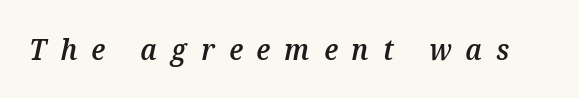
{"italic": "yes", "lean": "right", "slant_degrees": 12, "bold": "semi", "weight": "semibold", "width": "normal", "stroke_contrast": "medium", "x_height": "medium", "monospaced": "no", "underline": "no", "letter_spacing": "wide", "letter_spacing_em": 0.49, "glyph_px": 29}
